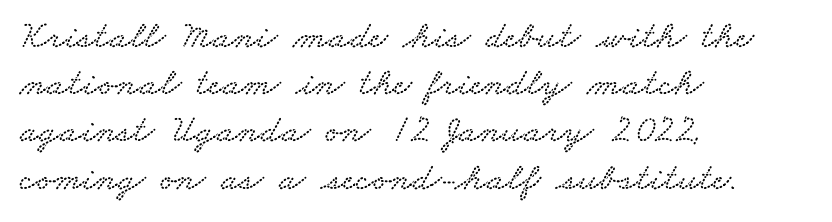
Q: Is the typeface a serif or a sans-serif typeface? A: Serif.
Q: Is the text underlined? A: No.
Q: How is the paragraph aligned? A: Left-aligned.
Q: Is the spacing between letters normal or unusually wide? A: Normal.
Q: Width (condensed, normal, or wide)? A: Wide.
Q: Stroke contrast? A: Low.
Q: x-height? A: Small.
Q: Monospaced? A: No.
